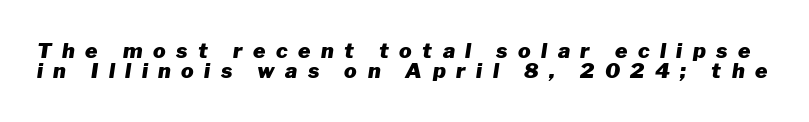
{"italic": "yes", "lean": "right", "slant_degrees": 8, "bold": "yes", "underline": "no", "line_spacing": "tight", "line_spacing_ratio": 0.96, "letter_spacing": "wide", "letter_spacing_em": 0.5, "glyph_px": 21}
